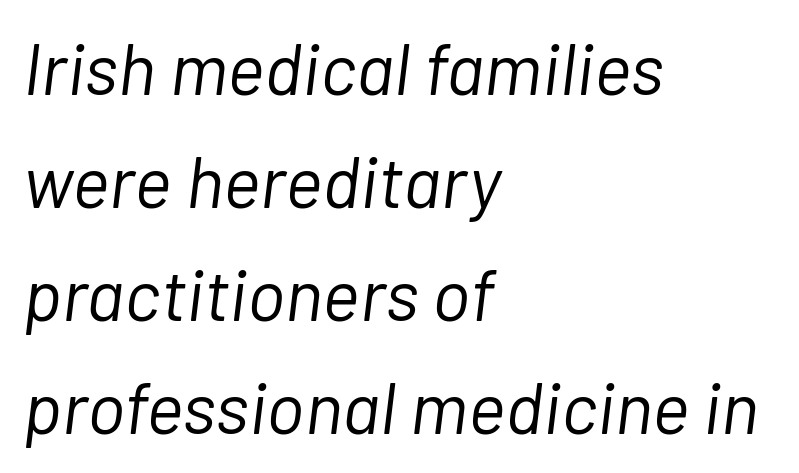
The image shows 72 px light type, italic (leaning right); set left-aligned, normal line spacing (1.57x), normal letter spacing, not underlined; low stroke contrast and a medium x-height.
